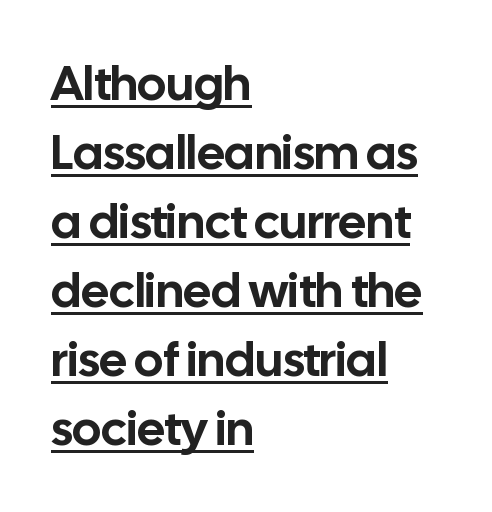
{"serif": "no", "italic": "no", "width": "normal", "stroke_contrast": "low", "x_height": "medium", "monospaced": "no", "underline": "yes", "align": "left", "line_spacing": "normal", "line_spacing_ratio": 1.41, "letter_spacing": "normal", "letter_spacing_em": 0.0, "glyph_px": 49}
